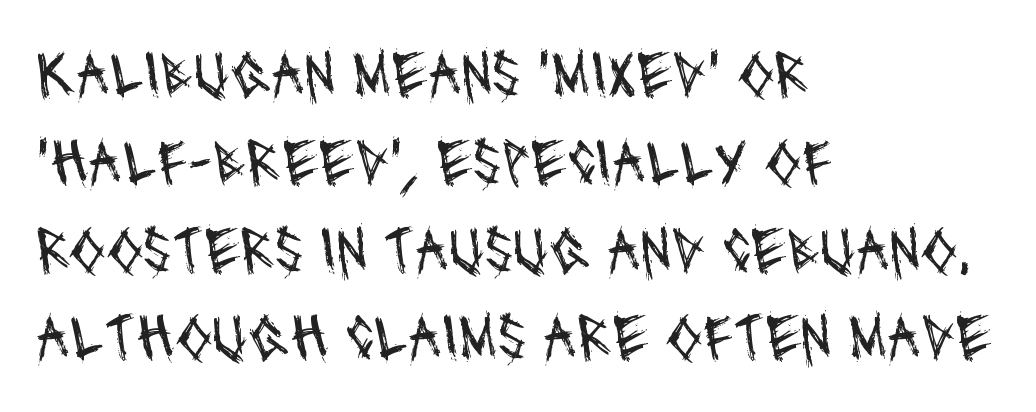
{"serif": "no", "bold": "no", "weight": "regular", "width": "condensed", "stroke_contrast": "medium", "x_height": "large", "monospaced": "no", "underline": "no", "align": "left", "line_spacing": "normal", "line_spacing_ratio": 1.33, "letter_spacing": "normal", "letter_spacing_em": 0.0, "glyph_px": 66}
